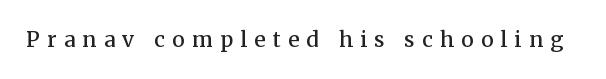
When letters stand straight like this, we call the style roman or upright. The string is rendered with underlining switched off. The letters are semibold — heavier than regular but short of a full bold. The face used here is rendered with a markedly widened letterfit.
